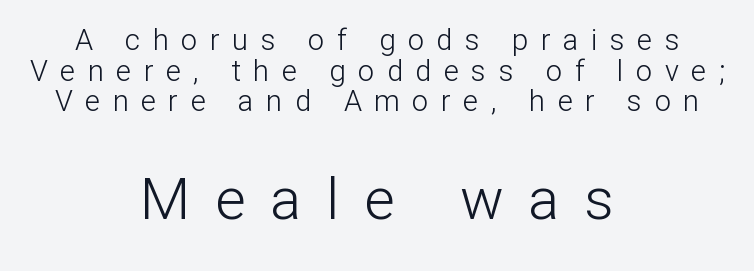
Q: Is the text bold? A: No.
Q: Is the text italic (slanted)? A: No, it is upright.
Q: Is the typeface a serif or a sans-serif typeface? A: Sans-serif.
Q: Is the text underlined? A: No.
Q: How is the paragraph aligned? A: Centered.
Q: Is the spacing between letters normal or unusually wide? A: Unusually wide.
Q: Is the spacing between lines tight, normal or loose? A: Tight.
Q: Which block of text is set in a larger size, the first (top) or the second (bottom)? A: The second (bottom) one.
Q: Width (condensed, normal, or wide)? A: Normal.
Q: Stroke contrast? A: Low.
Q: x-height? A: Medium.
Q: Monospaced? A: No.
